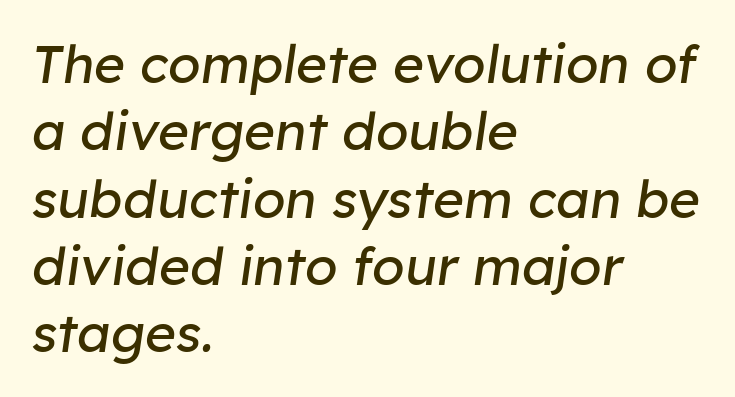
Q: Is the text bold? A: No.
Q: Is the text italic (slanted)? A: Yes, it leans right by about 8 degrees.
Q: Is the text underlined? A: No.
Q: How is the paragraph aligned? A: Left-aligned.
Q: Is the spacing between letters normal or unusually wide? A: Normal.
Q: Is the spacing between lines tight, normal or loose? A: Normal.
Q: Width (condensed, normal, or wide)? A: Normal.
Q: Stroke contrast? A: Low.
Q: x-height? A: Medium.
Q: Monospaced? A: No.
